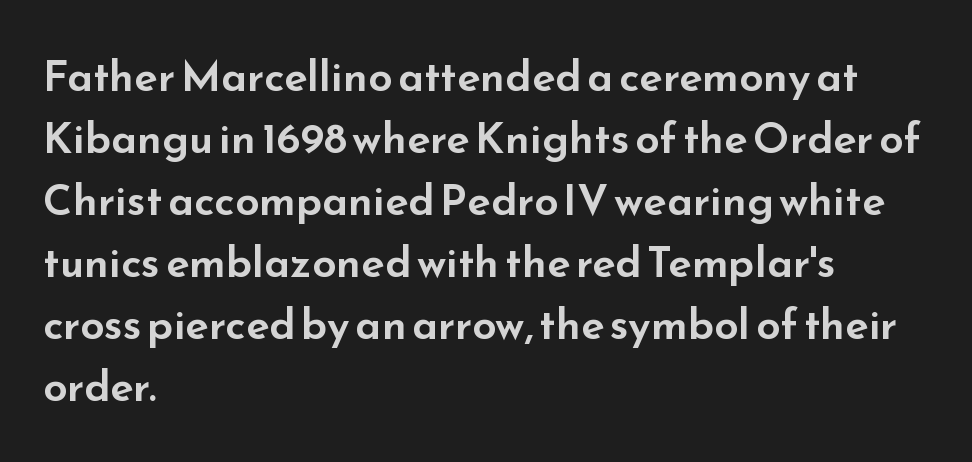
{"serif": "no", "italic": "no", "width": "wide", "stroke_contrast": "low", "x_height": "small", "monospaced": "no", "underline": "no", "align": "left", "line_spacing": "normal", "line_spacing_ratio": 1.44, "letter_spacing": "normal", "letter_spacing_em": 0.0, "glyph_px": 43}
